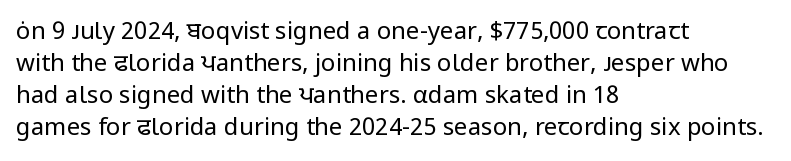
{"italic": "no", "bold": "no", "underline": "no", "align": "left", "line_spacing": "normal", "line_spacing_ratio": 1.33, "letter_spacing": "normal", "letter_spacing_em": 0.0, "glyph_px": 24}
